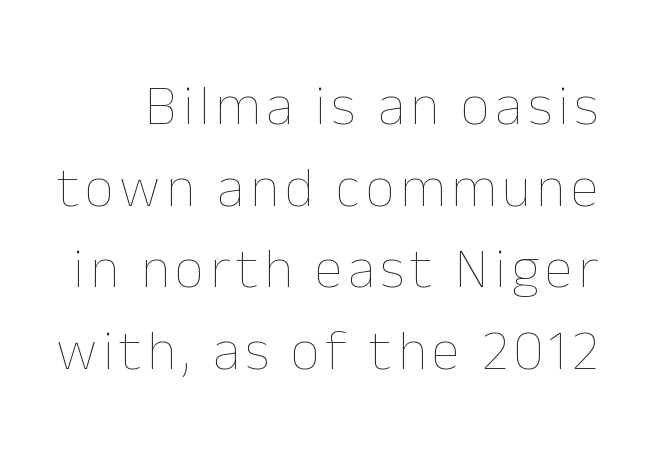
{"italic": "no", "bold": "no", "weight": "thin", "width": "normal", "stroke_contrast": "low", "x_height": "medium", "monospaced": "no", "underline": "no", "line_spacing": "normal", "line_spacing_ratio": 1.43, "glyph_px": 57}
